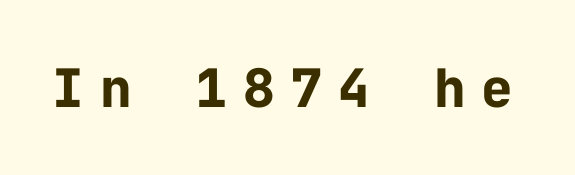
What stands out about the letter spacing? Its width — letters are far apart. Do the characters align in a grid? Yes, the font is monospaced. Strokes here are thick enough to call this a true bold. The characters display no serif detailing; their extremities are plain.
